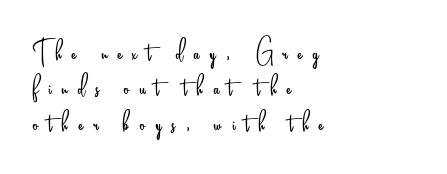
Q: Is the text bold? A: No.
Q: Is the typeface a serif or a sans-serif typeface? A: Sans-serif.
Q: Is the text underlined? A: No.
Q: How is the paragraph aligned? A: Left-aligned.
Q: Is the spacing between letters normal or unusually wide? A: Unusually wide.
Q: Is the spacing between lines tight, normal or loose? A: Tight.
Q: Width (condensed, normal, or wide)? A: Condensed.
Q: Stroke contrast? A: Low.
Q: x-height? A: Small.
Q: Monospaced? A: No.
